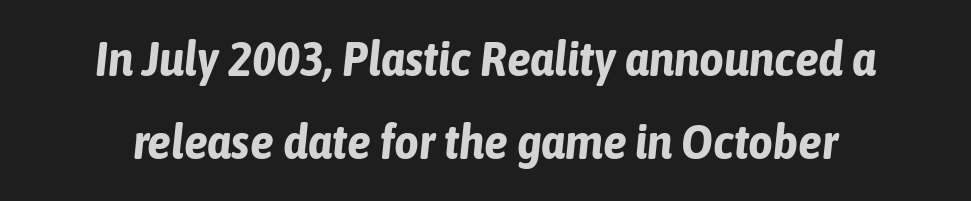
{"italic": "yes", "lean": "right", "slant_degrees": 6, "bold": "yes", "weight": "bold", "width": "condensed", "stroke_contrast": "low", "x_height": "medium", "monospaced": "no", "underline": "no", "line_spacing_ratio": 1.72, "letter_spacing": "normal", "letter_spacing_em": 0.0, "glyph_px": 48}
